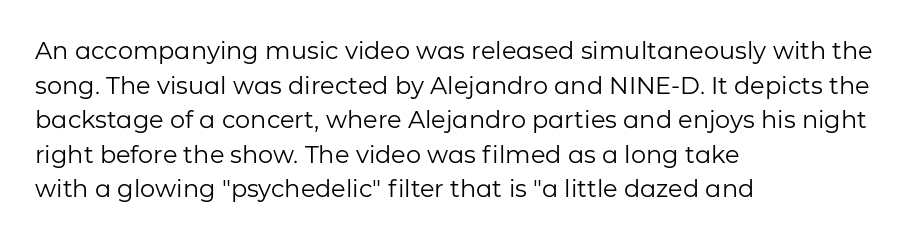
Regarding leading, the lines here are spaced in the standard way. The letters look calm and open, with moderate or lighter stems. Layout note: lines flush left. The rendering keeps characters at their native spacing. The lettering stays uniformly vertical, giving the passage a roman look. Underline: absent.
